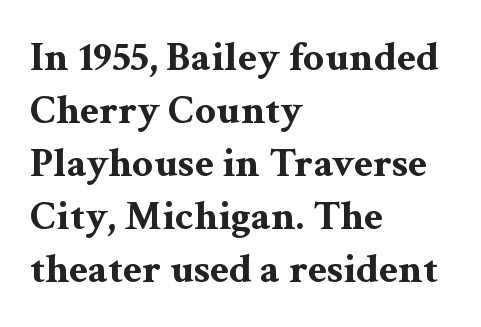
Q: Is the text bold? A: Yes.
Q: Is the text italic (slanted)? A: No, it is upright.
Q: Is the typeface a serif or a sans-serif typeface? A: Serif.
Q: Is the text underlined? A: No.
Q: How is the paragraph aligned? A: Left-aligned.
Q: Is the spacing between letters normal or unusually wide? A: Normal.
Q: Is the spacing between lines tight, normal or loose? A: Normal.
Q: Width (condensed, normal, or wide)? A: Wide.
Q: Stroke contrast? A: Medium.
Q: x-height? A: Medium.
Q: Monospaced? A: No.
